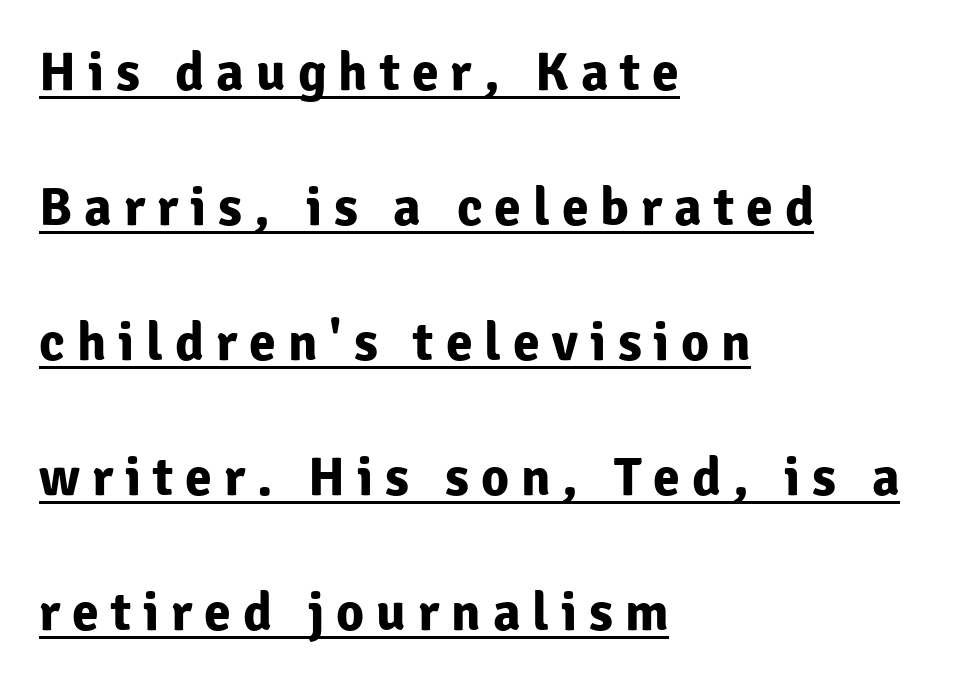
Q: Is the text bold? A: Yes.
Q: Is the text italic (slanted)? A: No, it is upright.
Q: Is the typeface a serif or a sans-serif typeface? A: Sans-serif.
Q: Is the text underlined? A: Yes.
Q: How is the paragraph aligned? A: Left-aligned.
Q: Is the spacing between letters normal or unusually wide? A: Unusually wide.
Q: Is the spacing between lines tight, normal or loose? A: Loose.
Q: Width (condensed, normal, or wide)? A: Normal.
Q: Stroke contrast? A: Low.
Q: x-height? A: Medium.
Q: Monospaced? A: No.
